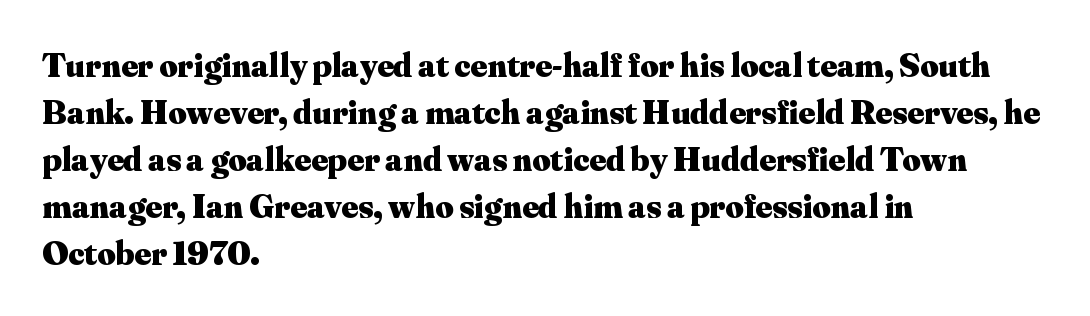
Q: Is the text bold? A: Yes.
Q: Is the text italic (slanted)? A: No, it is upright.
Q: Is the typeface a serif or a sans-serif typeface? A: Serif.
Q: Is the text underlined? A: No.
Q: How is the paragraph aligned? A: Left-aligned.
Q: Is the spacing between letters normal or unusually wide? A: Normal.
Q: Is the spacing between lines tight, normal or loose? A: Normal.
Q: Width (condensed, normal, or wide)? A: Normal.
Q: Stroke contrast? A: Medium.
Q: x-height? A: Small.
Q: Monospaced? A: No.
